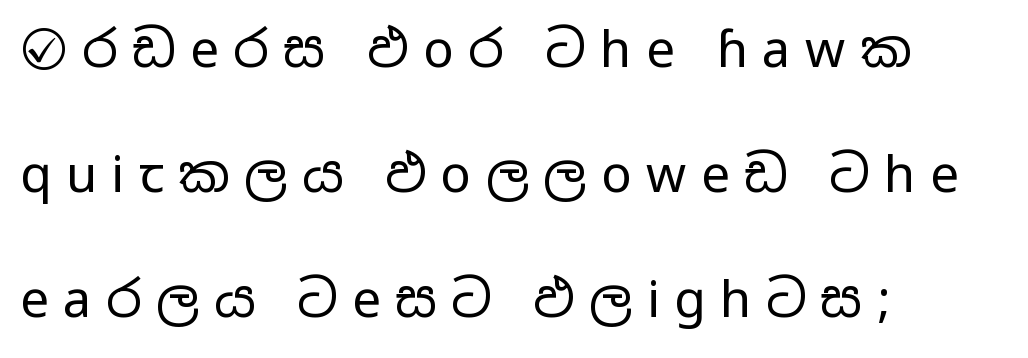
The text was rendered using a sans face with plain stroke endings. Students, note that the glyphs here are deliberately spaced far apart. This is the regular roman posture of the typeface. Do the characters align in a grid? No, the font is proportional. The letterforms sit at book weight or below. Does the copy run flush right? No — it runs flush left.
